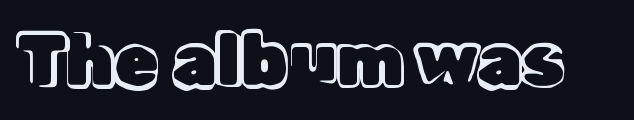
Q: Is the text italic (slanted)? A: No, it is upright.
Q: Is the text underlined? A: No.
Q: Is the spacing between letters normal or unusually wide? A: Normal.
Q: Width (condensed, normal, or wide)? A: Normal.
Q: x-height? A: Medium.
Q: Monospaced? A: No.
